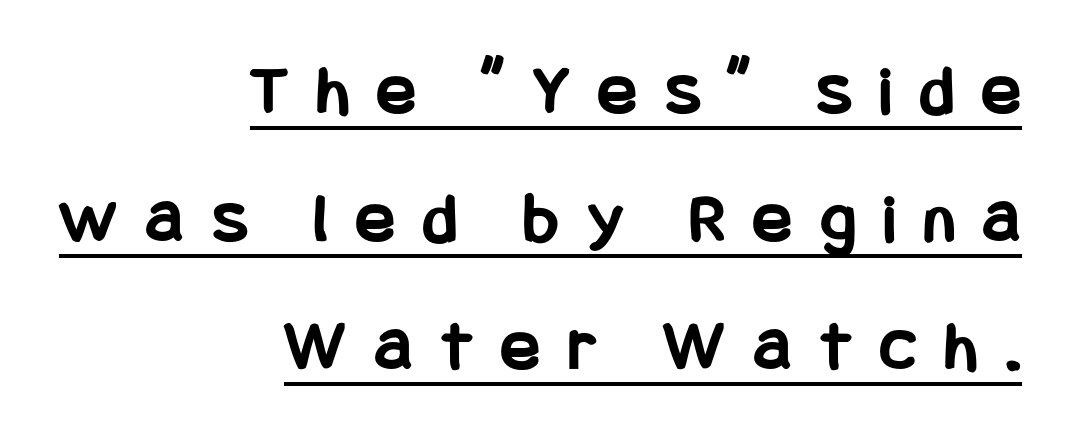
In terms of letterform style, serifs are entirely absent. Emphasis is given by a line drawn under the lettering. Spacing between characters has been opened up far beyond the box default. How heavy is the stroke? Heavy — this is a bold. Line endings align vertically; line beginnings do not.
